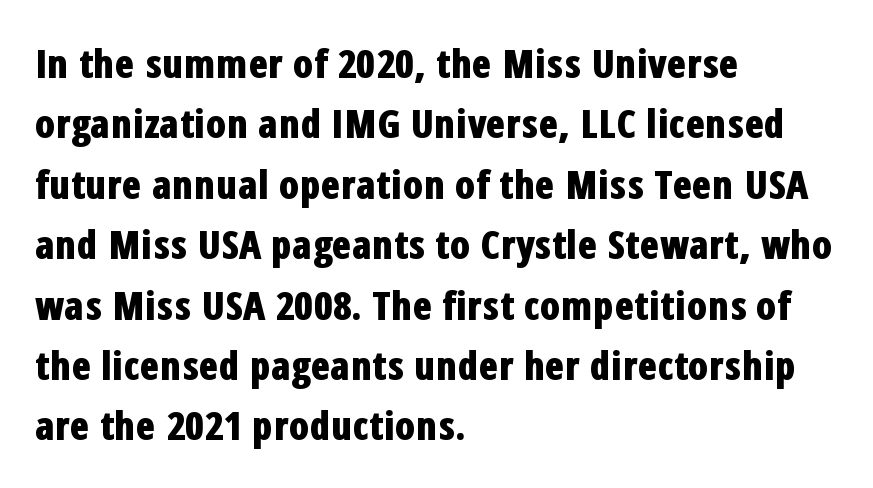
Q: Is the text bold? A: Yes.
Q: Is the text italic (slanted)? A: No, it is upright.
Q: Is the typeface a serif or a sans-serif typeface? A: Sans-serif.
Q: Is the text underlined? A: No.
Q: How is the paragraph aligned? A: Left-aligned.
Q: Is the spacing between letters normal or unusually wide? A: Normal.
Q: Is the spacing between lines tight, normal or loose? A: Normal.
Q: Width (condensed, normal, or wide)? A: Condensed.
Q: Stroke contrast? A: Low.
Q: x-height? A: Medium.
Q: Monospaced? A: No.
